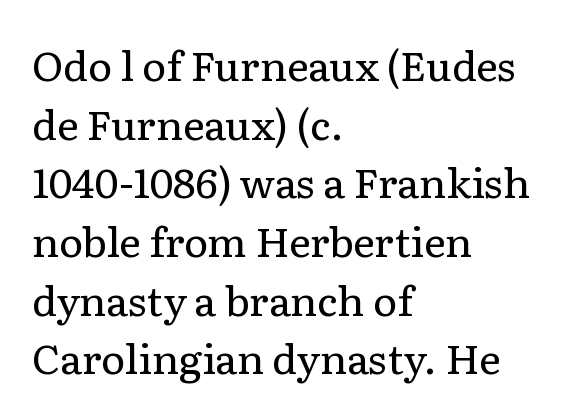
The image shows 41 px regular-weight serif type, upright; set left-aligned, normal line spacing (1.43x), normal letter spacing, not underlined; low stroke contrast and a medium x-height.
